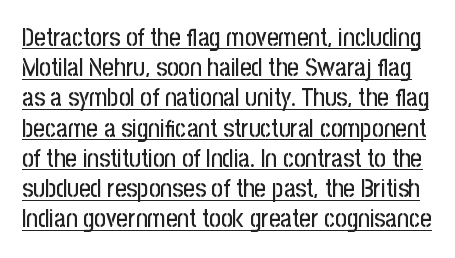
Q: Is the text italic (slanted)? A: No, it is upright.
Q: Is the text underlined? A: Yes.
Q: Is the spacing between letters normal or unusually wide? A: Normal.
